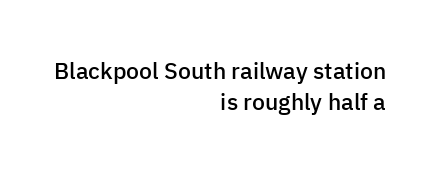
{"italic": "no", "bold": "semi", "underline": "no", "align": "right", "line_spacing": "normal", "line_spacing_ratio": 1.35, "letter_spacing": "normal", "letter_spacing_em": 0.0, "glyph_px": 23}
